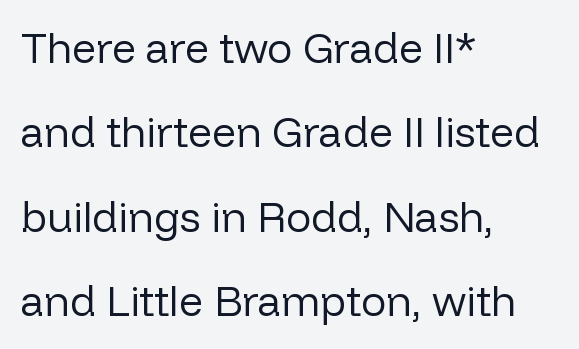
Anything drawn beneath the words? Only blank space. Which margin do the lines hug? The left one — the right edge is uneven. Interline gaps are noticeably wide in this sample. A roman cut, with each character standing at attention. To sum up the face: it is a sans, with no serifs.
